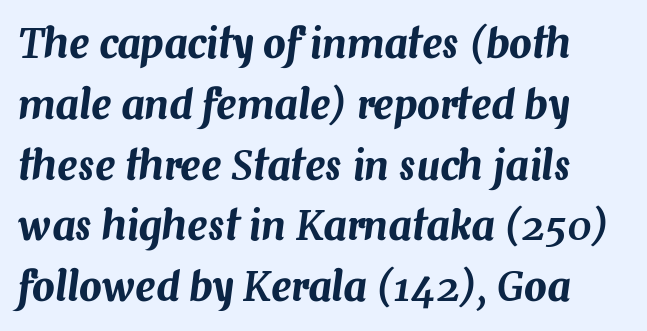
The image shows 40 px text type, italic (leaning right); set normal line spacing (1.52x), normal letter spacing, not underlined; medium stroke contrast and a medium x-height.
